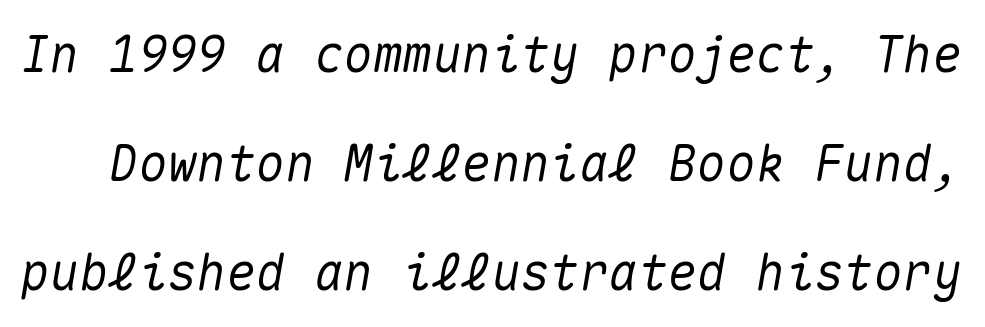
{"italic": "yes", "lean": "right", "slant_degrees": 10, "width": "normal", "stroke_contrast": "medium", "x_height": "medium", "monospaced": "yes", "underline": "no", "line_spacing": "loose", "line_spacing_ratio": 2.22, "letter_spacing": "normal", "letter_spacing_em": 0.0, "glyph_px": 49}
